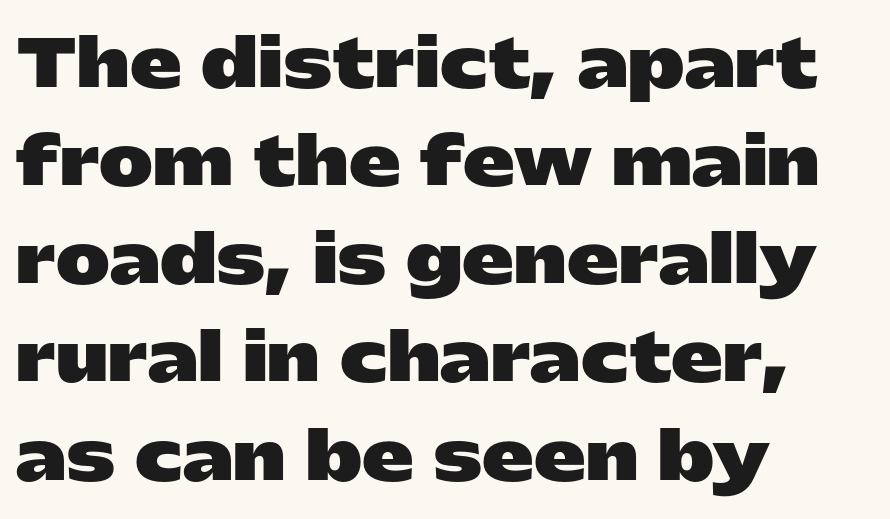
Q: Is the text bold? A: Yes.
Q: Is the text italic (slanted)? A: No, it is upright.
Q: Is the typeface a serif or a sans-serif typeface? A: Sans-serif.
Q: Is the text underlined? A: No.
Q: How is the paragraph aligned? A: Left-aligned.
Q: Is the spacing between letters normal or unusually wide? A: Normal.
Q: Is the spacing between lines tight, normal or loose? A: Normal.
Q: Width (condensed, normal, or wide)? A: Wide.
Q: Stroke contrast? A: Low.
Q: x-height? A: Medium.
Q: Monospaced? A: No.
